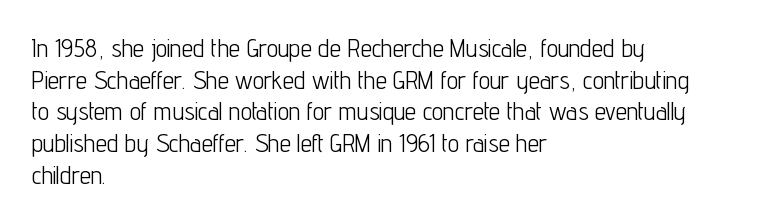
Q: Is the text bold? A: No.
Q: Is the text italic (slanted)? A: No, it is upright.
Q: Is the text underlined? A: No.
Q: How is the paragraph aligned? A: Left-aligned.
Q: Is the spacing between letters normal or unusually wide? A: Normal.
Q: Is the spacing between lines tight, normal or loose? A: Normal.
